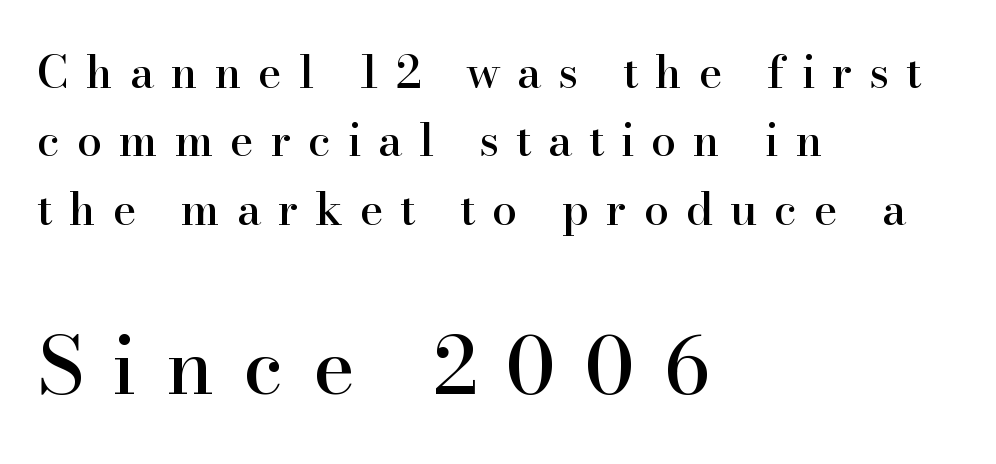
{"serif": "yes", "italic": "no", "width": "normal", "stroke_contrast": "high", "x_height": "small", "monospaced": "no", "underline": "no", "align": "left", "line_spacing": "normal", "line_spacing_ratio": 1.52, "letter_spacing": "wide", "letter_spacing_em": 0.37, "larger_block": "second", "size_ratio": 1.76, "glyph_px": 79}
